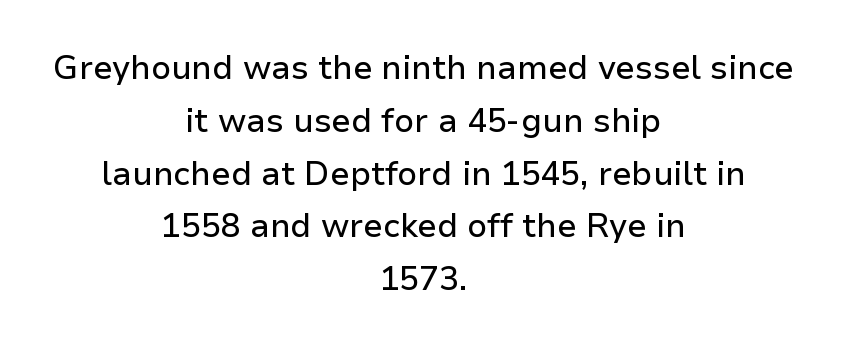
Q: Is the text italic (slanted)? A: No, it is upright.
Q: Is the typeface a serif or a sans-serif typeface? A: Sans-serif.
Q: Is the text underlined? A: No.
Q: How is the paragraph aligned? A: Centered.
Q: Is the spacing between letters normal or unusually wide? A: Normal.
Q: Is the spacing between lines tight, normal or loose? A: Normal.
Q: Width (condensed, normal, or wide)? A: Normal.
Q: Stroke contrast? A: Low.
Q: x-height? A: Medium.
Q: Monospaced? A: No.
